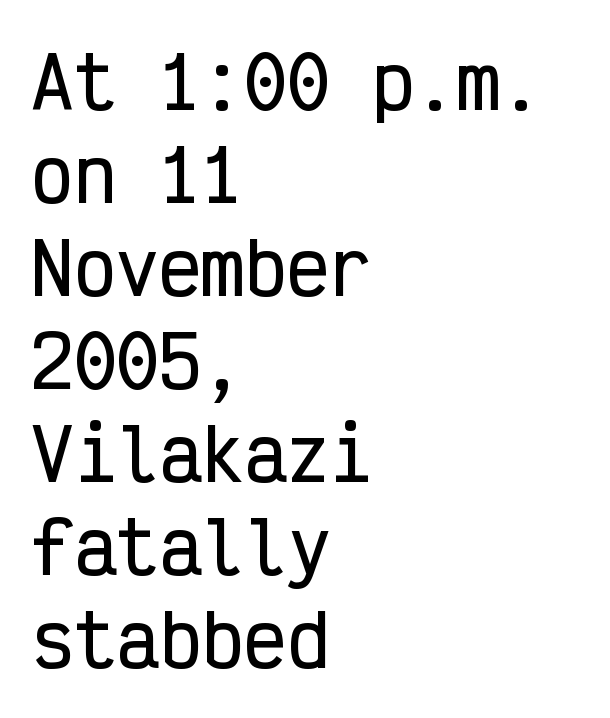
The image shows 71 px condensed sans-serif type, upright, monospaced; set left-aligned, normal line spacing (1.31x), normal letter spacing, not underlined; low stroke contrast and a medium x-height.
